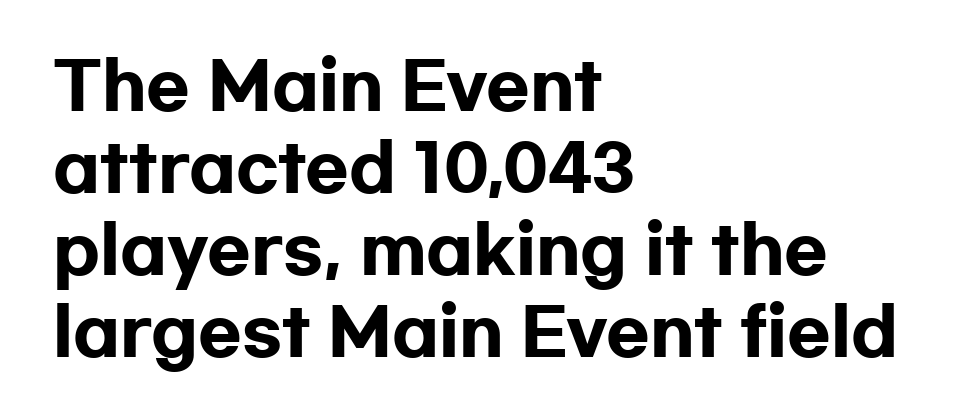
Q: Is the text bold? A: Yes.
Q: Is the text italic (slanted)? A: No, it is upright.
Q: Is the typeface a serif or a sans-serif typeface? A: Sans-serif.
Q: Is the text underlined? A: No.
Q: How is the paragraph aligned? A: Left-aligned.
Q: Is the spacing between letters normal or unusually wide? A: Normal.
Q: Is the spacing between lines tight, normal or loose? A: Normal.
Q: Width (condensed, normal, or wide)? A: Wide.
Q: Stroke contrast? A: Low.
Q: x-height? A: Medium.
Q: Monospaced? A: No.
